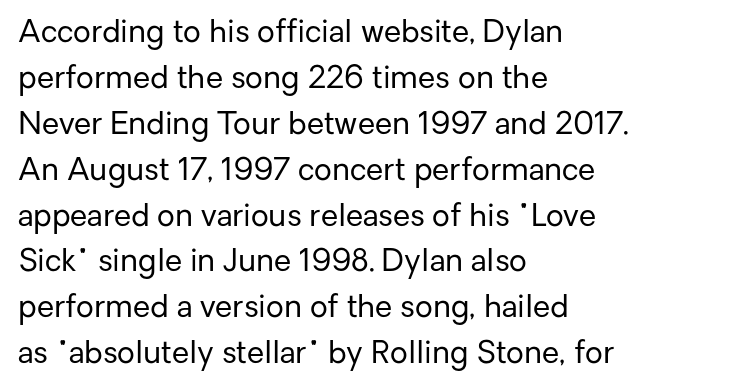
Q: Is the text bold? A: No.
Q: Is the text italic (slanted)? A: No, it is upright.
Q: Is the typeface a serif or a sans-serif typeface? A: Sans-serif.
Q: Is the text underlined? A: No.
Q: How is the paragraph aligned? A: Left-aligned.
Q: Is the spacing between letters normal or unusually wide? A: Normal.
Q: Is the spacing between lines tight, normal or loose? A: Normal.
Q: Width (condensed, normal, or wide)? A: Normal.
Q: Stroke contrast? A: Low.
Q: x-height? A: Medium.
Q: Monospaced? A: No.
